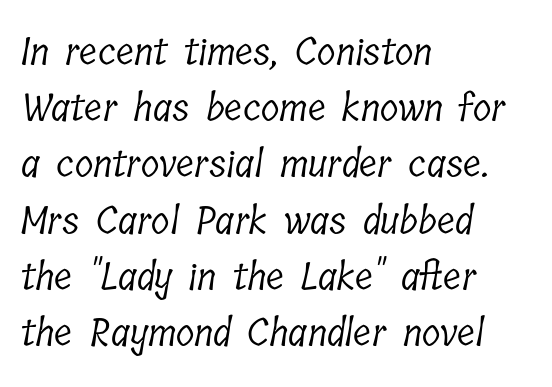
The image shows 38 px light, condensed serif type; set left-aligned, normal line spacing (1.48x), normal letter spacing, not underlined; low stroke contrast and a medium x-height.
